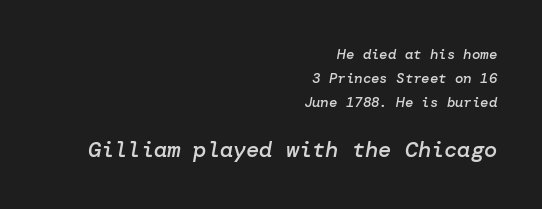
Q: Is the text bold? A: Semi-bold.
Q: Is the text italic (slanted)? A: Yes, it leans right by about 10 degrees.
Q: Is the text underlined? A: No.
Q: How is the paragraph aligned? A: Right-aligned.
Q: Is the spacing between letters normal or unusually wide? A: Normal.
Q: Which block of text is set in a larger size, the first (top) or the second (bottom)? A: The second (bottom) one.
